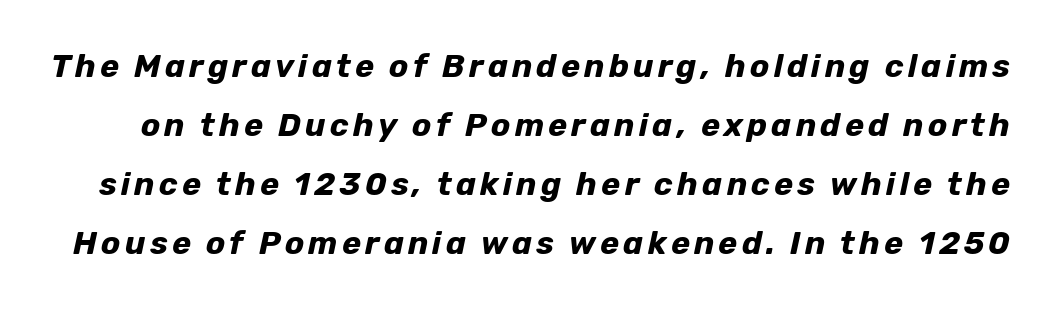
Q: Is the text bold? A: Yes.
Q: Is the text italic (slanted)? A: Yes, it leans right by about 12 degrees.
Q: Is the text underlined? A: No.
Q: Width (condensed, normal, or wide)? A: Normal.
Q: Stroke contrast? A: Low.
Q: x-height? A: Medium.
Q: Monospaced? A: No.
